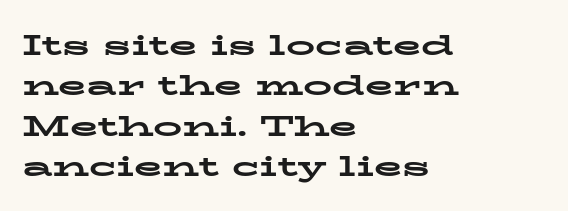
Words appear dense and cohesive because spacing is normal. Its strokes are broad and dark, the hallmark of bold type. Plain, unruled lines of type. If you drew a line through each stem, it would be perfectly vertical.
